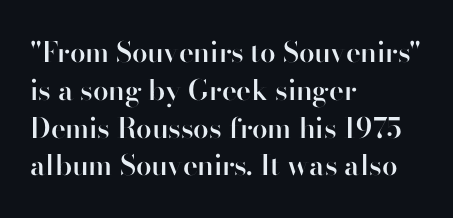
Q: Is the text bold? A: Semi-bold.
Q: Is the text italic (slanted)? A: No, it is upright.
Q: Is the typeface a serif or a sans-serif typeface? A: Sans-serif.
Q: Is the text underlined? A: No.
Q: How is the paragraph aligned? A: Left-aligned.
Q: Is the spacing between letters normal or unusually wide? A: Normal.
Q: Is the spacing between lines tight, normal or loose? A: Normal.
Q: Width (condensed, normal, or wide)? A: Normal.
Q: Stroke contrast? A: High.
Q: x-height? A: Small.
Q: Monospaced? A: No.
